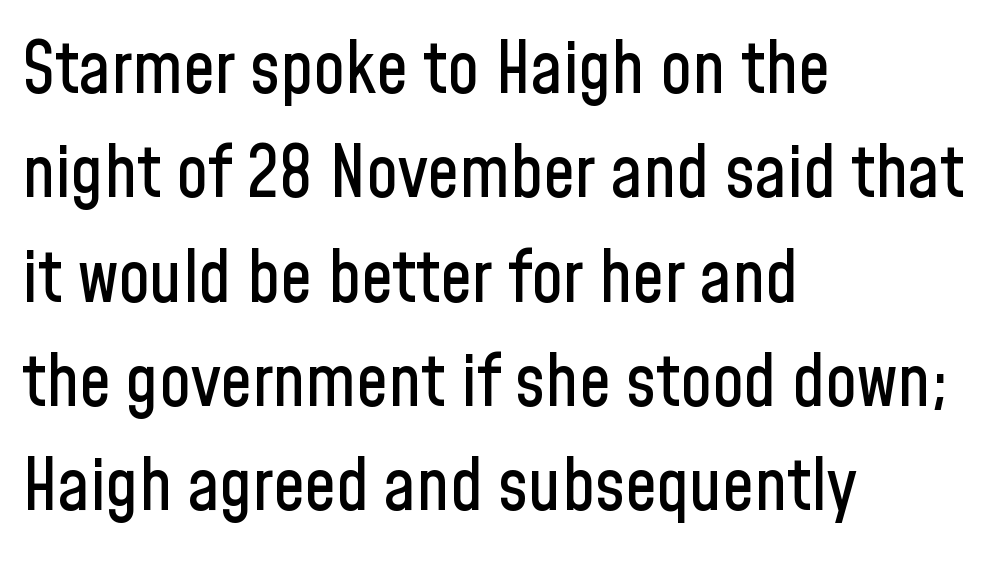
The image shows 71 px condensed sans-serif type, upright; set left-aligned, normal line spacing (1.47x), normal letter spacing, not underlined; low stroke contrast and a medium x-height.
